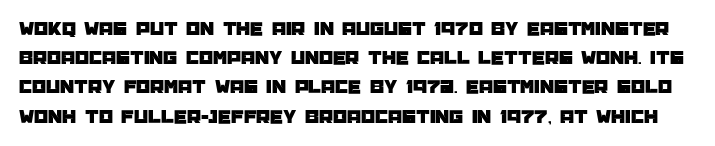
{"italic": "no", "underline": "no", "line_spacing": "normal", "line_spacing_ratio": 1.46, "letter_spacing": "normal", "letter_spacing_em": 0.0, "glyph_px": 20}
